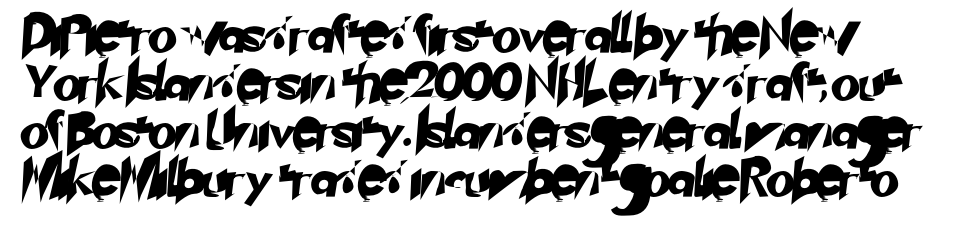
{"serif": "no", "width": "normal", "stroke_contrast": "low", "x_height": "small", "monospaced": "no", "underline": "no", "align": "left", "line_spacing": "normal", "line_spacing_ratio": 1.3, "letter_spacing": "normal", "letter_spacing_em": 0.0, "glyph_px": 37}
